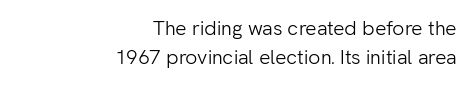
Ink coverage per letter is moderate at most. The letterforms sit shoulder to shoulder at normal distance. Horizontal alignment here is rightward, an uncommon choice for prose. The rendering uses a moderate line-height, typical for paragraphs. Quick note: underline off. Vertical strokes here are truly vertical.
